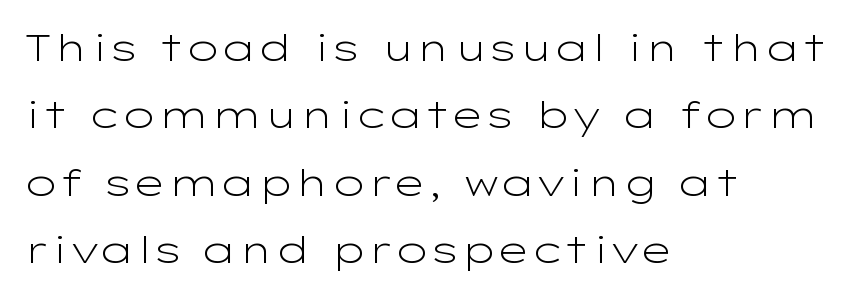
Rule under the text: the space is simply empty. Character widths vary here, with narrow letters taking less room than wide ones. Each line starts at the same left margin while the right side varies. Unlike italic type, these characters show no tilt at all.
